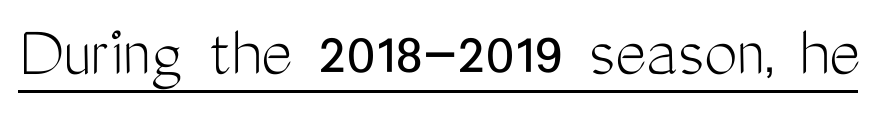
The image shows 75 px light, condensed sans-serif type, upright; set normal letter spacing, underlined; medium stroke contrast and a medium x-height.
